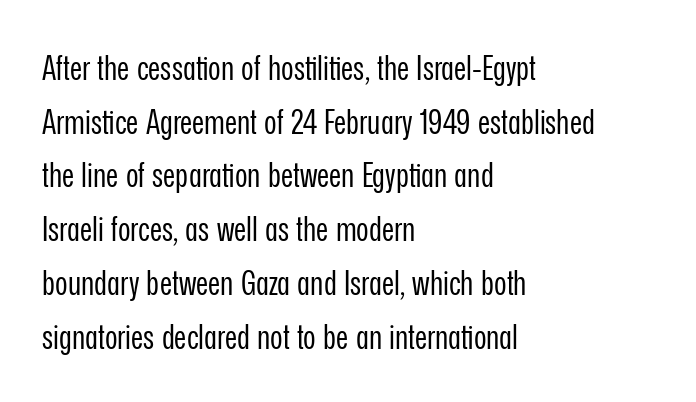
The image shows 34 px regular-weight, condensed sans-serif type, upright; set left-aligned, normal line spacing (1.58x), normal letter spacing, not underlined; low stroke contrast and a medium x-height.
